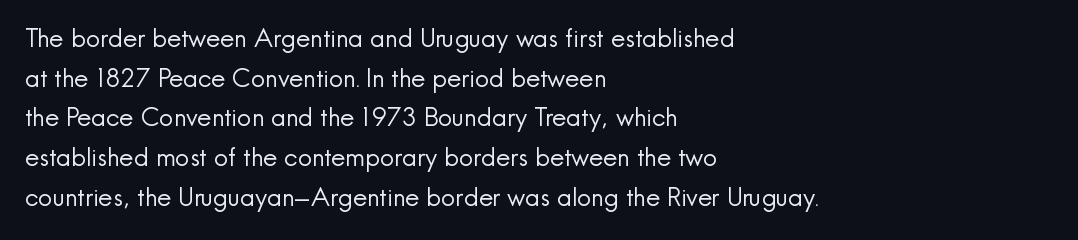
No italicization has been applied; the sample stays upright. Which margin do the lines hug? The left one — the right edge is uneven. Interline gaps are of average width in this sample. Descender tails drop into unmarked territory.
